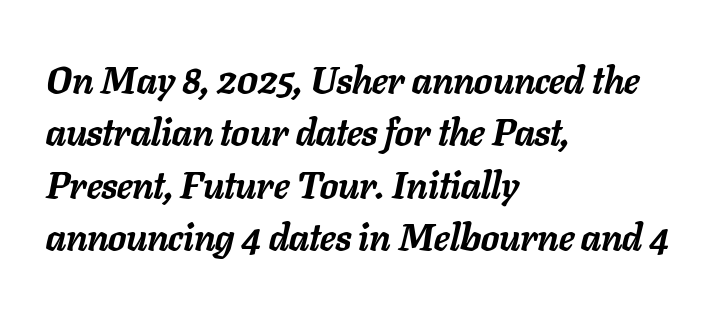
The image shows 38 px semibold type, italic (leaning right); set left-aligned, normal line spacing (1.38x), normal letter spacing, not underlined; low stroke contrast and a medium x-height.
